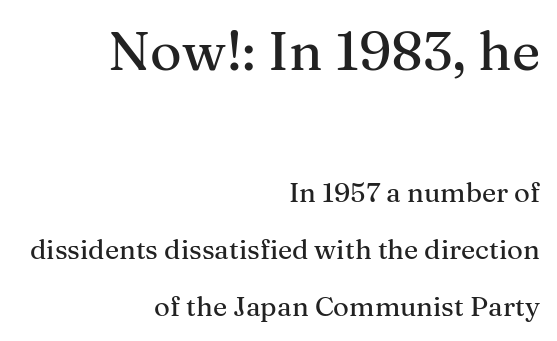
The image shows 54 px serif type, upright; set right-aligned, loose line spacing (2.12x), normal letter spacing, not underlined; the first (top) block is 2.0x larger; medium stroke contrast and a medium x-height.
